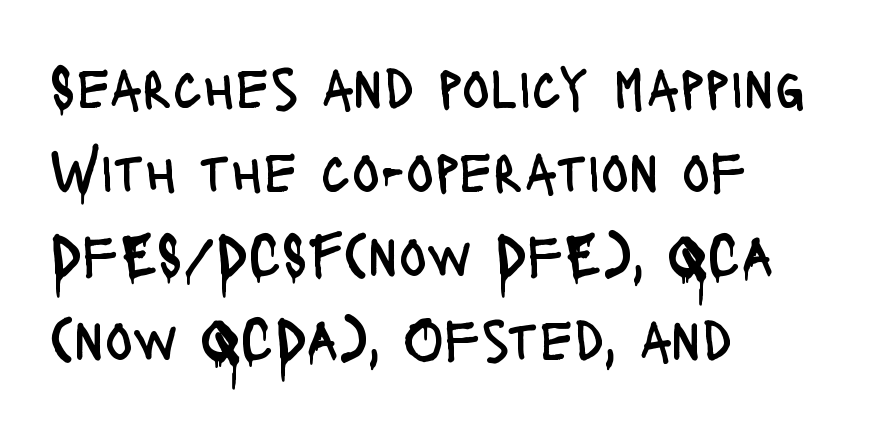
Horizontal bands of white between lines are of average thickness. In terms of posture, this sample is upright. Lines of text with bare space underneath. Standard letterfit; no display-style spreading of the glyphs.
